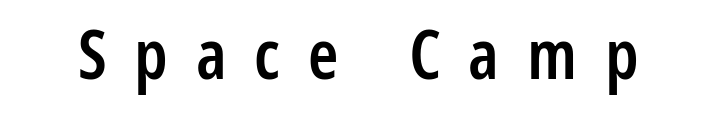
You could not count columns in this text — the font is proportionally spaced. How are the letters spaced? Widely, with obvious added tracking. Does the lettering tilt? It doesn't — this is upright. The passage shown is typeset with a sans-serif family.
